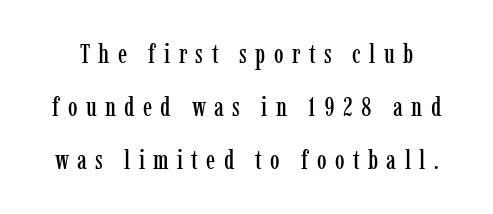
The image shows 27 px text type, upright; set loose line spacing (1.97x), unusually wide letter spacing (+0.31 em), not underlined.
